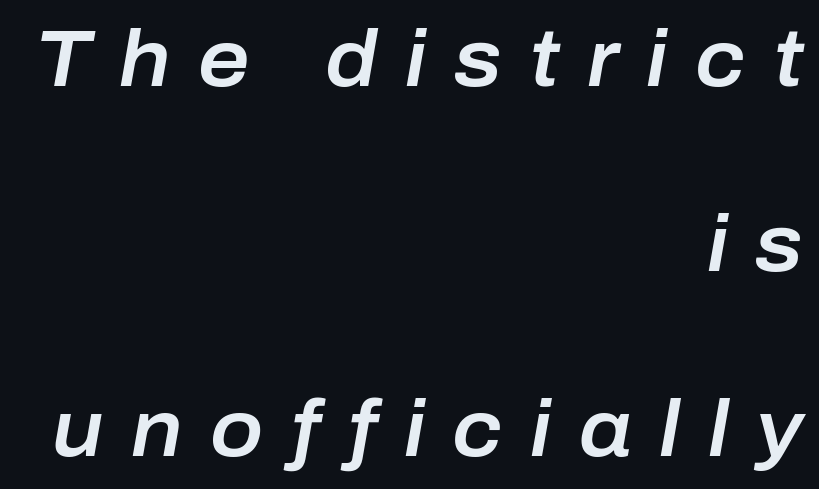
The image shows 79 px text type, italic (leaning right); set right-aligned, loose line spacing (2.34x), unusually wide letter spacing (+0.35 em), not underlined; low stroke contrast and a medium x-height.
